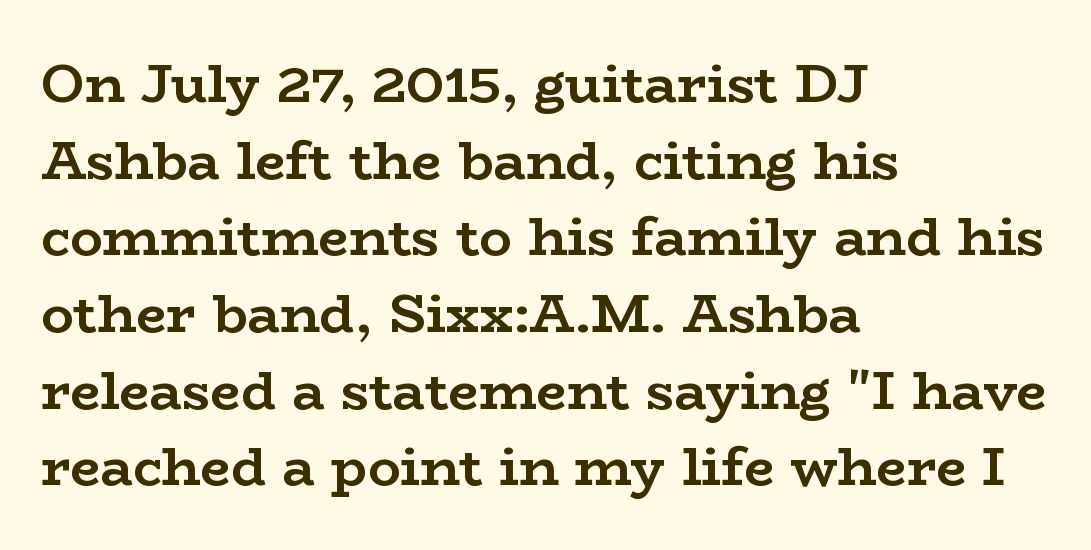
{"serif": "yes", "italic": "no", "bold": "yes", "weight": "semibold", "width": "wide", "stroke_contrast": "low", "x_height": "medium", "monospaced": "no", "underline": "no", "align": "left", "line_spacing": "normal", "line_spacing_ratio": 1.42, "letter_spacing": "normal", "letter_spacing_em": 0.0, "glyph_px": 54}
